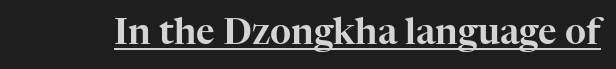
{"serif": "yes", "italic": "no", "width": "normal", "stroke_contrast": "high", "x_height": "medium", "monospaced": "no", "underline": "yes", "letter_spacing": "normal", "letter_spacing_em": 0.0, "glyph_px": 36}
